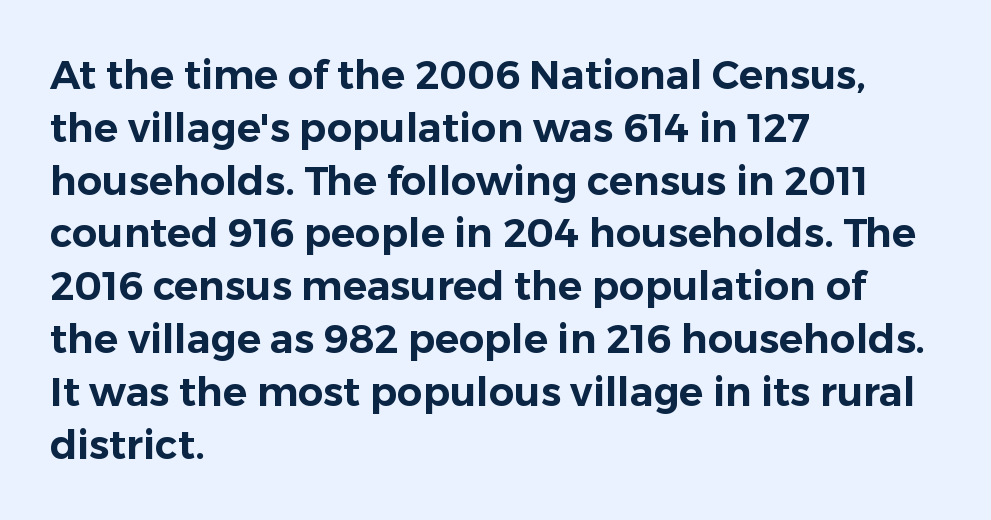
The image shows 40 px sans-serif type, upright; set left-aligned, normal line spacing (1.32x), normal letter spacing, not underlined; low stroke contrast and a medium x-height.
